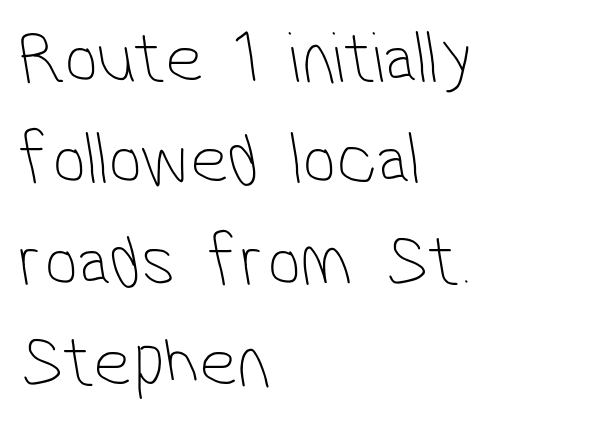
The zone under the glyphs is completely vacant. The line texture is even and compact thanks to regular tracking. These lines are rendered in a variable-pitch font. The letters look calm and open, with moderate or lighter stems. Is this a sans? Yes — the strokes have no serifs. A normal amount of white space separates one row of letters from the next.
